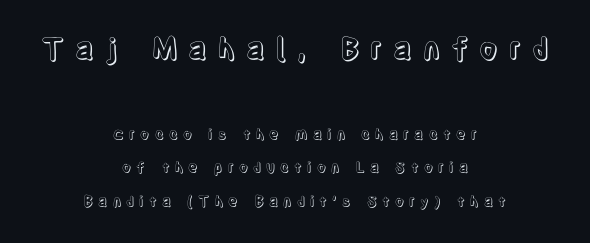
The image shows 29 px condensed type, upright; set centered, loose line spacing (2.4x), unusually wide letter spacing (+0.36 em), not underlined; the first (top) block is 2.07x larger; a large x-height.
